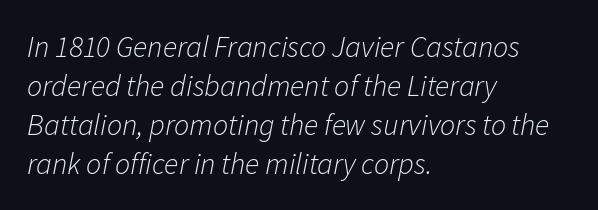
The image shows 30 px light type, italic (leaning right); set left-aligned, normal line spacing (1.3x), normal letter spacing, not underlined; low stroke contrast and a medium x-height.
